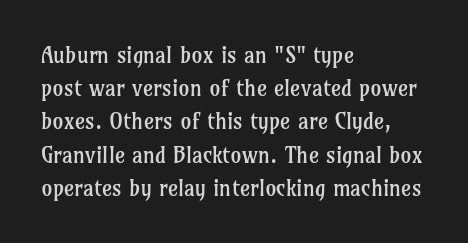
The image shows 22 px text type, upright; set left-aligned, normal line spacing (1.51x), normal letter spacing, not underlined.
